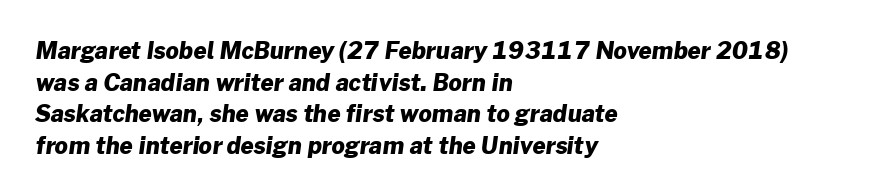
The image shows 23 px bold type; set left-aligned, normal line spacing (1.37x), normal letter spacing, not underlined.
